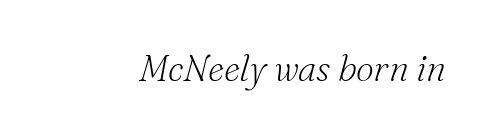
Q: Is the text bold? A: No.
Q: Is the text italic (slanted)? A: Yes, it leans right by about 16 degrees.
Q: Is the typeface a serif or a sans-serif typeface? A: Serif.
Q: Is the text underlined? A: No.
Q: Is the spacing between letters normal or unusually wide? A: Normal.
Q: Width (condensed, normal, or wide)? A: Normal.
Q: Stroke contrast? A: Medium.
Q: x-height? A: Small.
Q: Monospaced? A: No.
